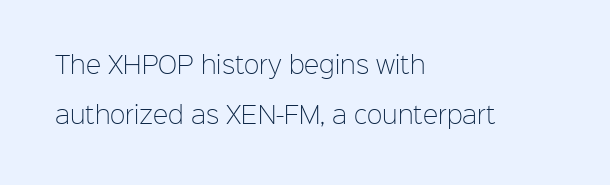
The image shows 23 px text type, upright; set left-aligned, loose line spacing (2.18x), normal letter spacing, not underlined.
